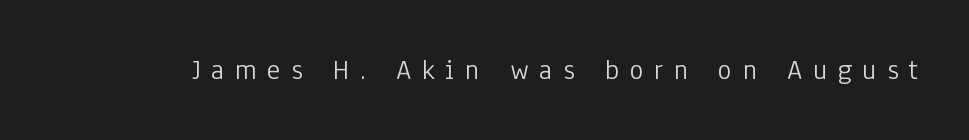
The image shows 29 px light, condensed sans-serif type, upright; set unusually wide letter spacing (+0.36 em), not underlined; low stroke contrast and a medium x-height.
